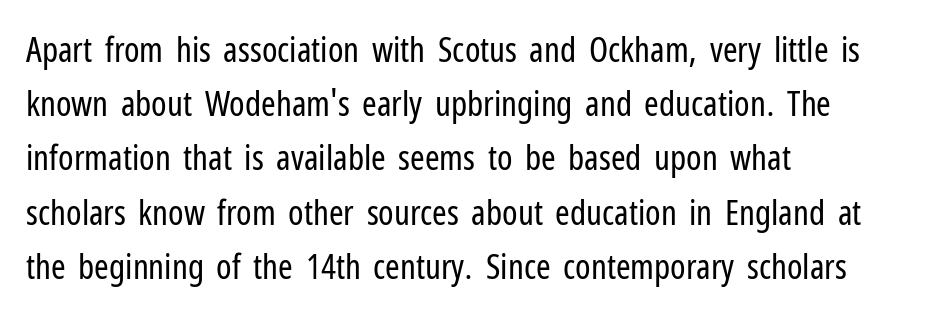
{"serif": "no", "italic": "no", "bold": "no", "weight": "regular", "width": "condensed", "stroke_contrast": "low", "x_height": "medium", "monospaced": "no", "underline": "no", "align": "left", "line_spacing": "normal", "line_spacing_ratio": 1.55, "letter_spacing": "normal", "letter_spacing_em": 0.0, "glyph_px": 35}
